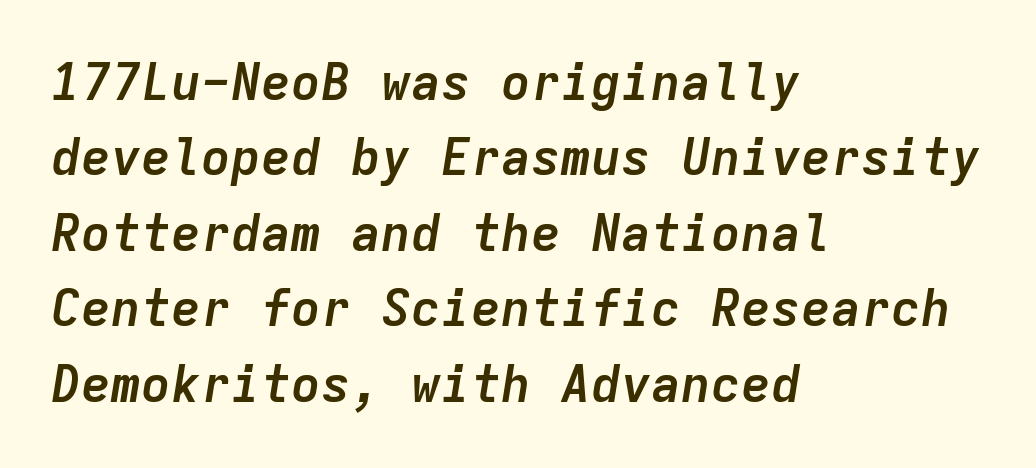
The image shows 50 px semibold type, italic (leaning right), monospaced; set left-aligned, normal line spacing (1.51x), normal letter spacing, not underlined; low stroke contrast and a medium x-height.
